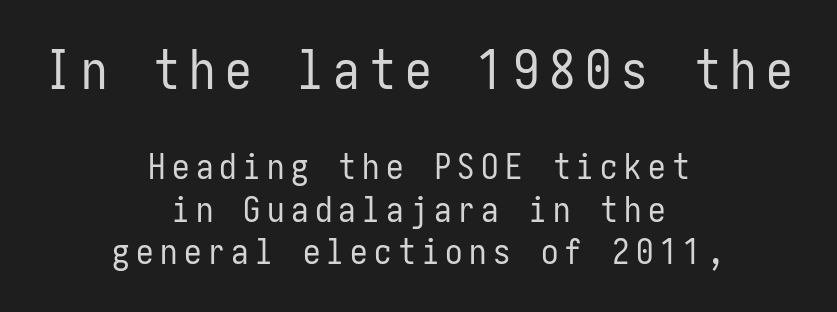
Q: Is the text bold? A: No.
Q: Is the text italic (slanted)? A: No, it is upright.
Q: Is the typeface a serif or a sans-serif typeface? A: Sans-serif.
Q: Is the text underlined? A: No.
Q: How is the paragraph aligned? A: Centered.
Q: Which block of text is set in a larger size, the first (top) or the second (bottom)? A: The first (top) one.
Q: Width (condensed, normal, or wide)? A: Condensed.
Q: Stroke contrast? A: Low.
Q: x-height? A: Medium.
